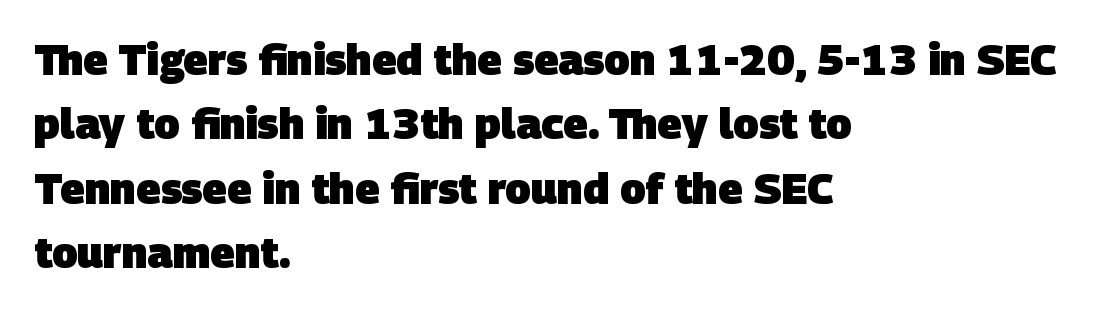
A clean baseline with only descenders dipping below it. The rendering uses a moderate line-height, typical for paragraphs. Line starts are locked; line ends wander. Look at the tracking — it's just the regular setting, nothing added.
